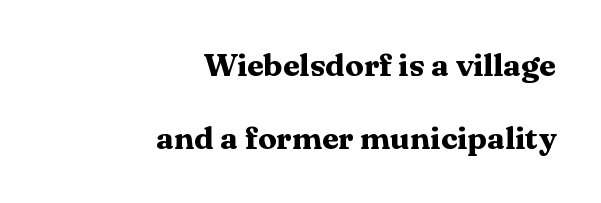
The image shows 31 px heavy, wide serif type, upright; set right-aligned, loose line spacing (2.36x), normal letter spacing, not underlined; medium stroke contrast and a medium x-height.
